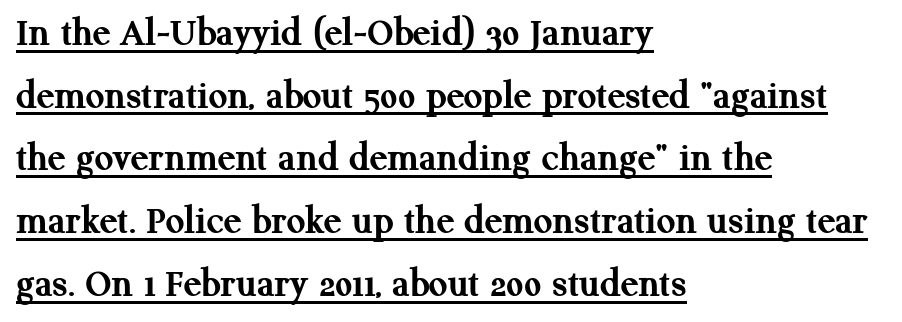
The image shows 41 px semibold serif type, upright; set left-aligned, normal line spacing (1.53x), normal letter spacing, underlined; medium stroke contrast and a medium x-height.
